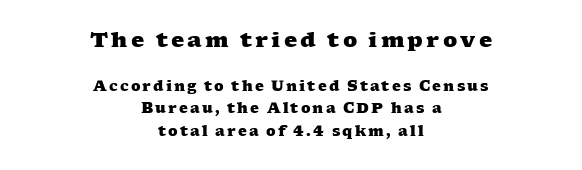
The image shows 21 px bold type; set centered, normal line spacing (1.59x), not underlined; the first (top) block is 1.5x larger.
